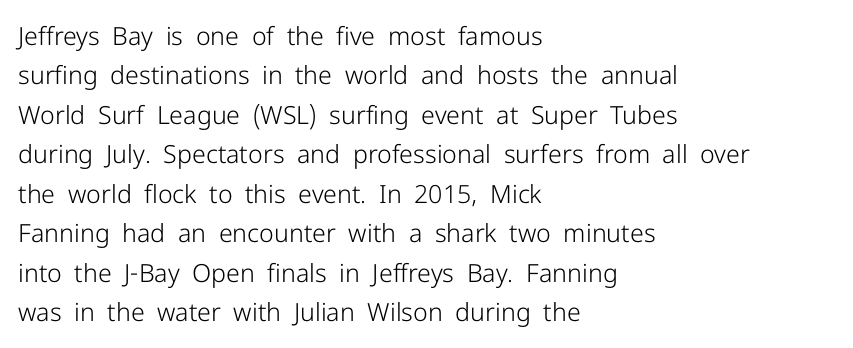
Q: Is the text bold? A: No.
Q: Is the text italic (slanted)? A: No, it is upright.
Q: Is the text underlined? A: No.
Q: How is the paragraph aligned? A: Left-aligned.
Q: Is the spacing between letters normal or unusually wide? A: Normal.
Q: Is the spacing between lines tight, normal or loose? A: Normal.
